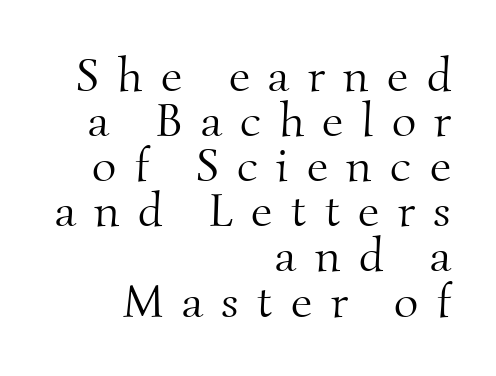
The image shows 47 px light serif type; set right-aligned, tight line spacing (0.96x), unusually wide letter spacing (+0.39 em), not underlined; medium stroke contrast and a small x-height.
